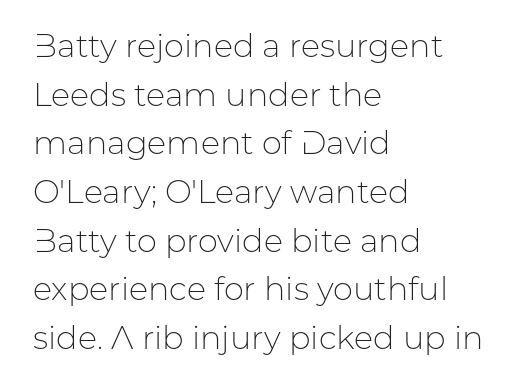
{"serif": "no", "italic": "no", "bold": "no", "weight": "light", "width": "normal", "stroke_contrast": "low", "x_height": "medium", "monospaced": "no", "underline": "no", "align": "left", "line_spacing": "normal", "line_spacing_ratio": 1.52, "letter_spacing": "normal", "letter_spacing_em": 0.0, "glyph_px": 32}
